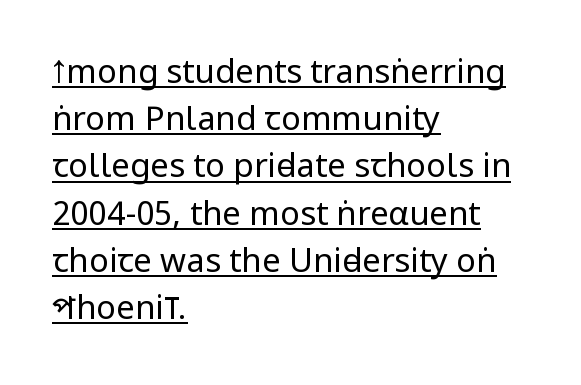
The image shows 33 px regular-weight, condensed sans-serif type, upright; set left-aligned, normal line spacing (1.43x), normal letter spacing, underlined; low stroke contrast and a large x-height.
